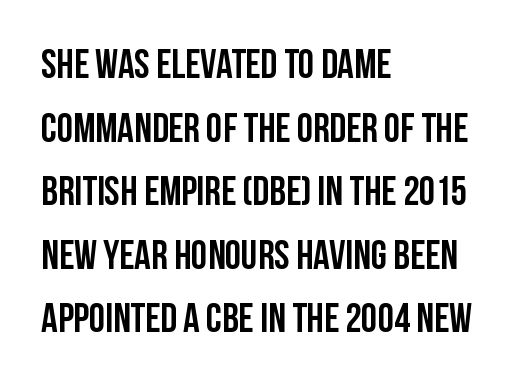
{"serif": "no", "italic": "no", "width": "condensed", "stroke_contrast": "low", "x_height": "large", "monospaced": "no", "underline": "no", "align": "left", "line_spacing": "normal", "line_spacing_ratio": 1.55, "letter_spacing": "normal", "letter_spacing_em": 0.0, "glyph_px": 41}
